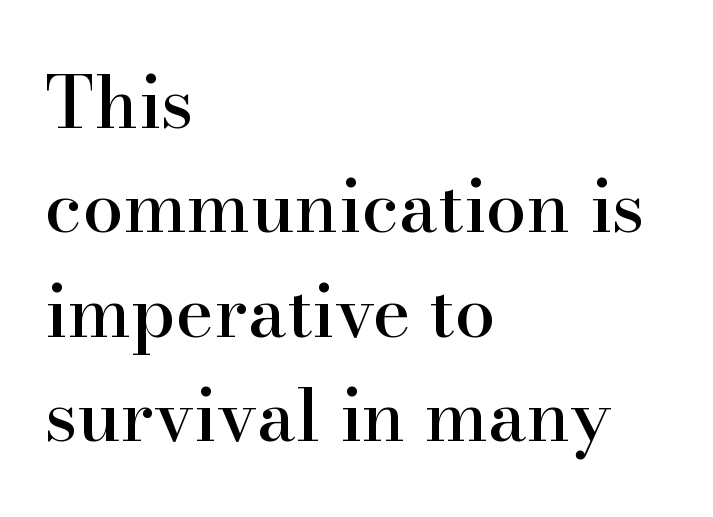
{"serif": "yes", "italic": "no", "width": "normal", "stroke_contrast": "high", "x_height": "small", "monospaced": "no", "underline": "no", "align": "left", "line_spacing": "normal", "line_spacing_ratio": 1.43, "letter_spacing": "normal", "letter_spacing_em": 0.0, "glyph_px": 73}
